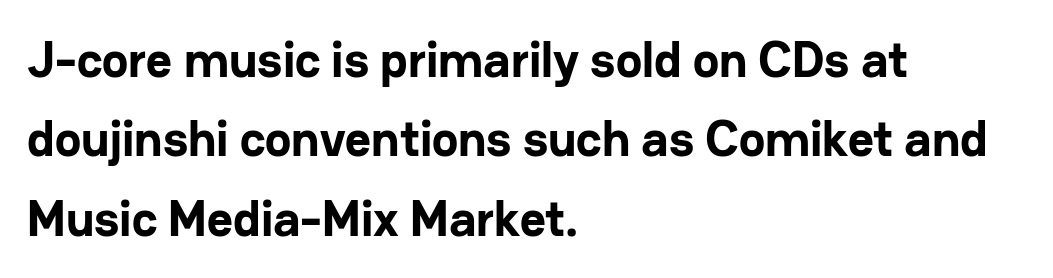
{"serif": "no", "italic": "no", "bold": "yes", "weight": "bold", "width": "normal", "stroke_contrast": "low", "x_height": "medium", "monospaced": "no", "underline": "no", "align": "left", "line_spacing": "normal", "line_spacing_ratio": 1.59, "letter_spacing": "normal", "letter_spacing_em": 0.0, "glyph_px": 50}
